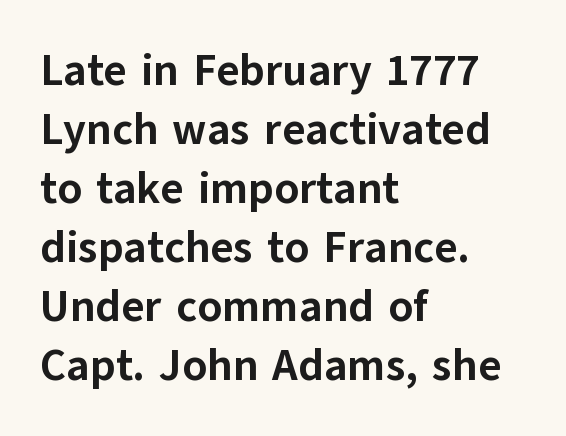
The image shows 44 px bold sans-serif type, upright; set left-aligned, normal line spacing (1.34x), normal letter spacing, not underlined; low stroke contrast and a medium x-height.
